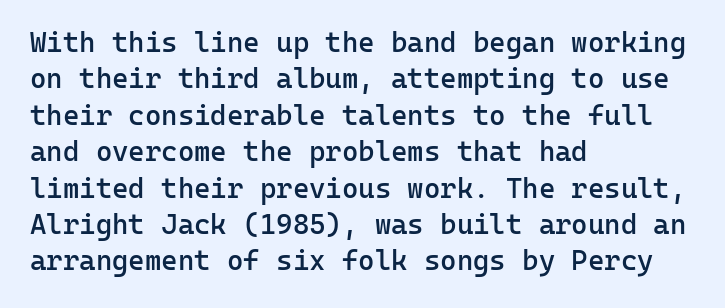
{"serif": "no", "italic": "no", "bold": "semi", "weight": "semibold", "width": "normal", "stroke_contrast": "low", "x_height": "medium", "monospaced": "yes", "underline": "no", "align": "left", "line_spacing": "normal", "line_spacing_ratio": 1.3, "letter_spacing": "normal", "letter_spacing_em": 0.0, "glyph_px": 28}
